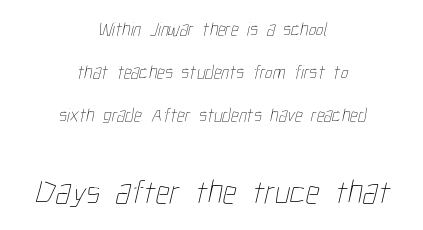
Q: Is the text bold? A: No.
Q: Is the text underlined? A: No.
Q: How is the paragraph aligned? A: Centered.
Q: Is the spacing between letters normal or unusually wide? A: Normal.
Q: Is the spacing between lines tight, normal or loose? A: Loose.
Q: Which block of text is set in a larger size, the first (top) or the second (bottom)? A: The second (bottom) one.
Q: Width (condensed, normal, or wide)? A: Condensed.
Q: Stroke contrast? A: Low.
Q: x-height? A: Medium.
Q: Monospaced? A: No.
